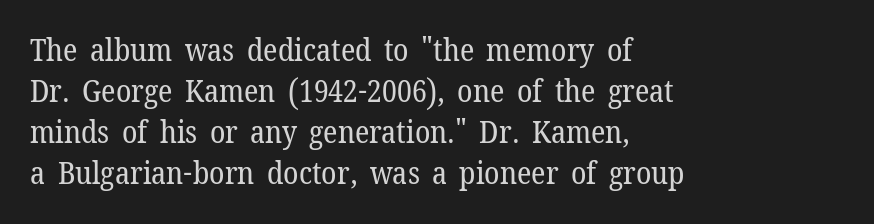
{"serif": "yes", "italic": "no", "bold": "no", "weight": "regular", "width": "normal", "stroke_contrast": "low", "x_height": "medium", "monospaced": "no", "underline": "no", "align": "left", "line_spacing": "normal", "line_spacing_ratio": 1.32, "letter_spacing": "normal", "letter_spacing_em": 0.0, "glyph_px": 31}
